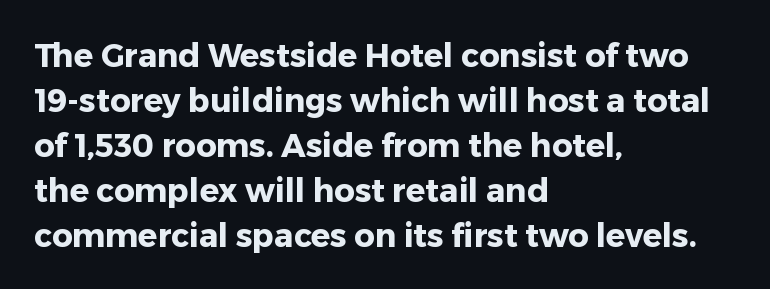
Q: Is the text bold? A: Yes.
Q: Is the text italic (slanted)? A: No, it is upright.
Q: Is the typeface a serif or a sans-serif typeface? A: Sans-serif.
Q: Is the text underlined? A: No.
Q: How is the paragraph aligned? A: Left-aligned.
Q: Is the spacing between letters normal or unusually wide? A: Normal.
Q: Is the spacing between lines tight, normal or loose? A: Normal.
Q: Width (condensed, normal, or wide)? A: Normal.
Q: Stroke contrast? A: Low.
Q: x-height? A: Medium.
Q: Monospaced? A: No.
